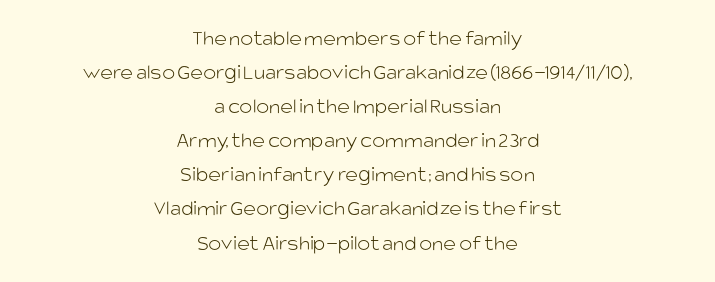
{"italic": "no", "bold": "no", "underline": "no", "align": "center", "line_spacing": "normal", "line_spacing_ratio": 1.55, "letter_spacing": "normal", "letter_spacing_em": 0.0, "glyph_px": 22}
